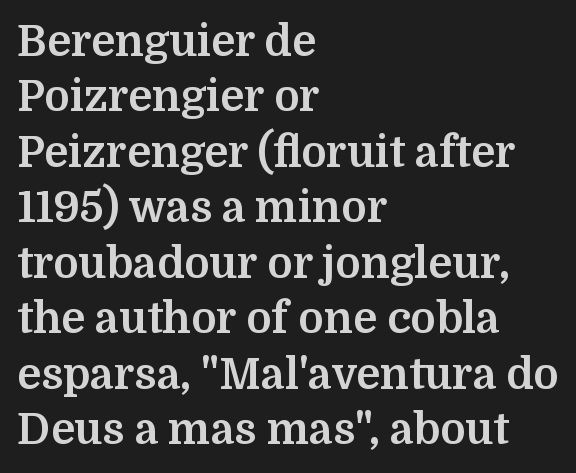
Q: Is the text bold? A: Yes.
Q: Is the text italic (slanted)? A: No, it is upright.
Q: Is the typeface a serif or a sans-serif typeface? A: Serif.
Q: Is the text underlined? A: No.
Q: How is the paragraph aligned? A: Left-aligned.
Q: Is the spacing between letters normal or unusually wide? A: Normal.
Q: Is the spacing between lines tight, normal or loose? A: Normal.
Q: Width (condensed, normal, or wide)? A: Normal.
Q: Stroke contrast? A: Medium.
Q: x-height? A: Medium.
Q: Monospaced? A: No.
